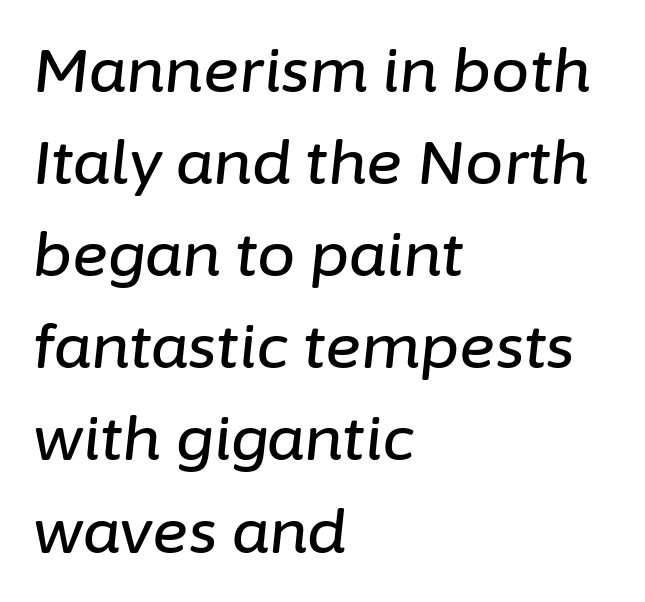
Varying glyph widths throughout — classic text-font behaviour. Spacing between characters is what you'd get straight out of the box. If you drew a ruler down the left edge, every line would touch it. Regarding leading, the lines here are spaced in the standard way.
